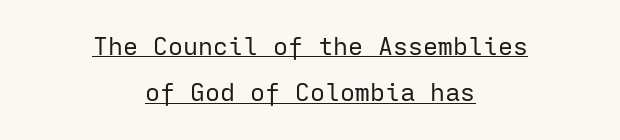
Q: Is the text bold? A: No.
Q: Is the text italic (slanted)? A: No, it is upright.
Q: Is the text underlined? A: Yes.
Q: How is the paragraph aligned? A: Centered.
Q: Is the spacing between letters normal or unusually wide? A: Normal.
